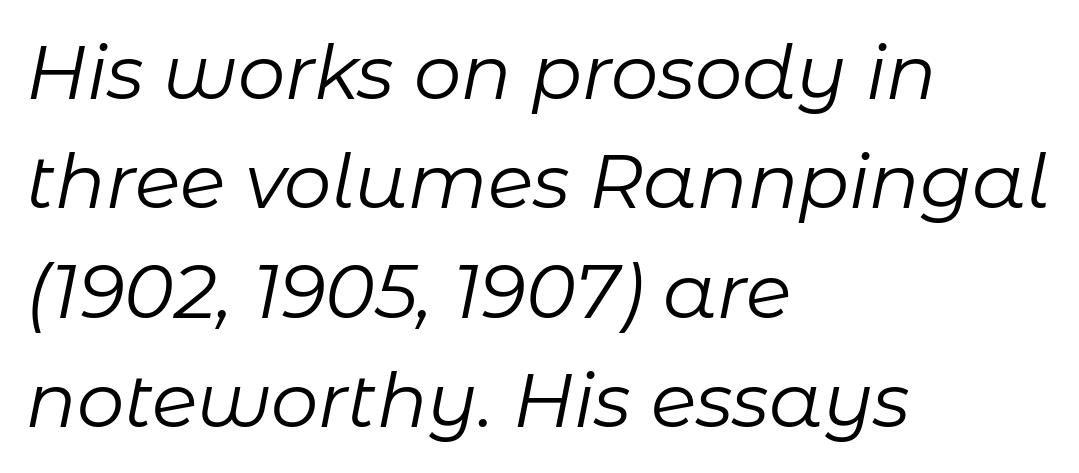
A typesetter would call this proportional, since set widths differ per character. Descenders hang freely into open space. The lines sit at an ordinary, default distance from one another. If you drew a line through each stem, it would be angled. Where is the straight margin? On the left. No extra tracking has been applied to these lines.
